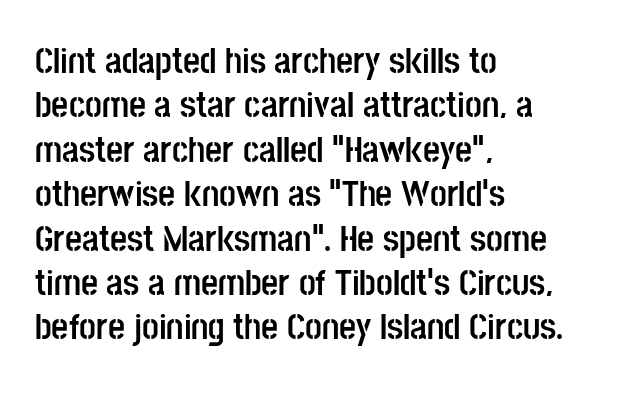
{"serif": "no", "italic": "no", "bold": "yes", "weight": "semibold", "width": "condensed", "stroke_contrast": "low", "x_height": "large", "monospaced": "no", "underline": "no", "align": "left", "line_spacing_ratio": 1.2, "letter_spacing": "normal", "letter_spacing_em": 0.0, "glyph_px": 37}
